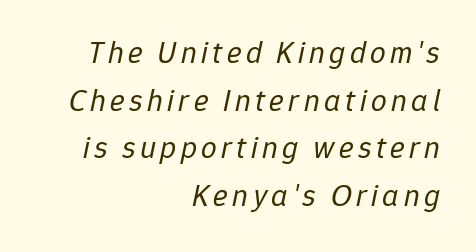
The image shows 31 px regular-weight type, italic (leaning right); set right-aligned, normal line spacing (1.54x), not underlined; low stroke contrast and a medium x-height.
